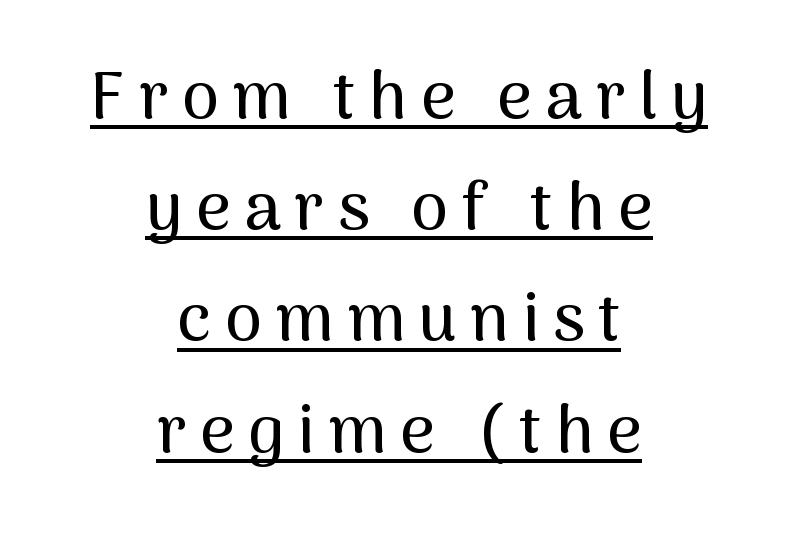
The image shows 67 px sans-serif type, upright; set centered, normal line spacing (1.66x), unusually wide letter spacing (+0.2 em), underlined; medium stroke contrast and a medium x-height.
